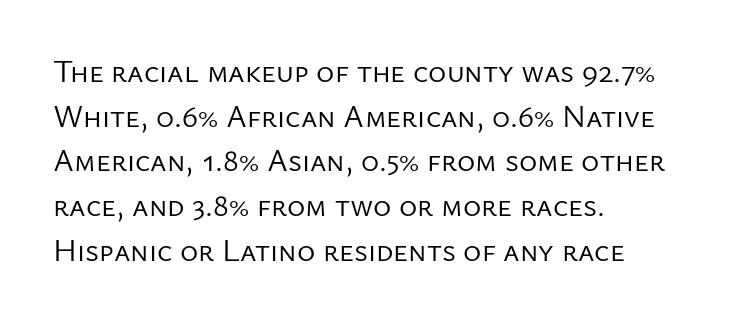
The image shows 31 px regular-weight sans-serif type, upright; set left-aligned, normal line spacing (1.44x), normal letter spacing, not underlined; low stroke contrast and a medium x-height.
